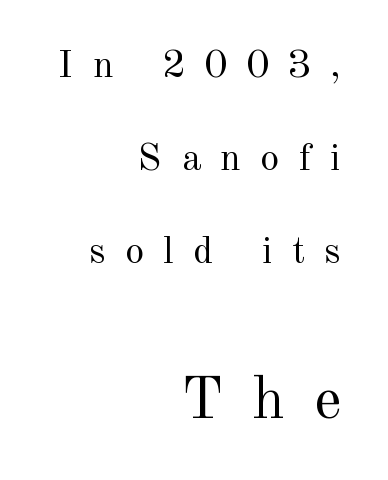
{"serif": "yes", "italic": "no", "bold": "no", "weight": "regular", "width": "normal", "x_height": "small", "monospaced": "no", "underline": "no", "align": "right", "line_spacing": "loose", "line_spacing_ratio": 2.38, "letter_spacing": "wide", "letter_spacing_em": 0.49, "larger_block": "second", "size_ratio": 1.51, "glyph_px": 59}
